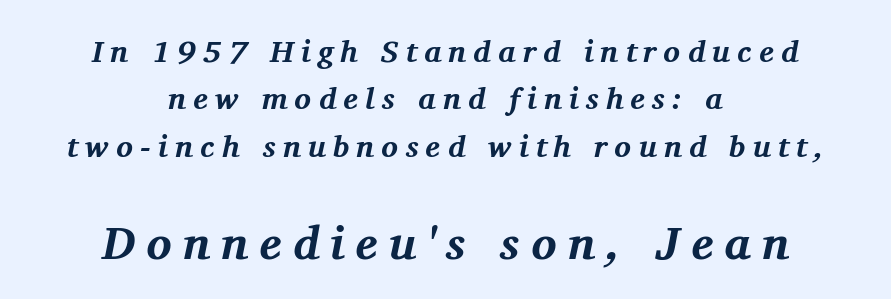
Observe the wide spacing: letters keep a clear distance from each other. The glyphs look as if they've been sheared to an angle. Check under the words: just untouched page. Type style note: has serifs. Leftover space on each line is divided equally before and after the words. On the weight axis this lands at bold, roughly 700.
